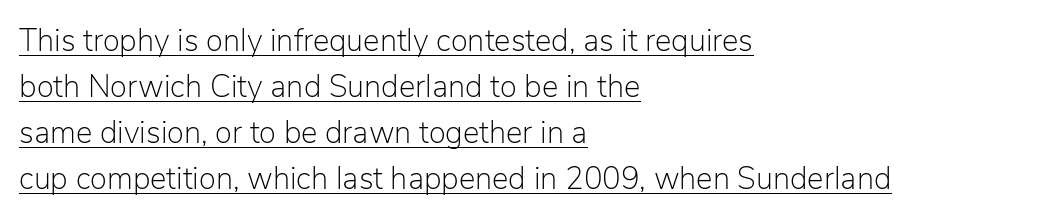
Q: Is the text bold? A: No.
Q: Is the text italic (slanted)? A: No, it is upright.
Q: Is the typeface a serif or a sans-serif typeface? A: Sans-serif.
Q: Is the text underlined? A: Yes.
Q: How is the paragraph aligned? A: Left-aligned.
Q: Is the spacing between letters normal or unusually wide? A: Normal.
Q: Is the spacing between lines tight, normal or loose? A: Normal.
Q: Width (condensed, normal, or wide)? A: Normal.
Q: Stroke contrast? A: Low.
Q: x-height? A: Medium.
Q: Monospaced? A: No.
